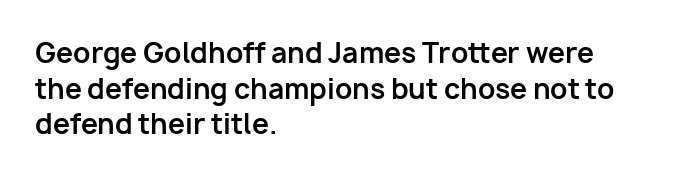
{"italic": "no", "bold": "yes", "underline": "no", "align": "left", "line_spacing": "normal", "line_spacing_ratio": 1.32, "letter_spacing": "normal", "letter_spacing_em": 0.0, "glyph_px": 27}
